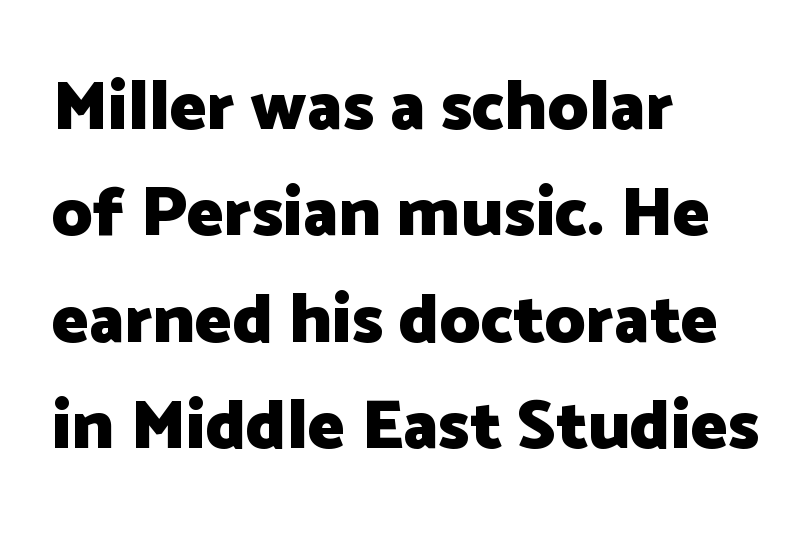
Heft: maximum for text — a bold. Each word holds together tightly as a unit, with standard inter-letter gaps. Tall strokes in this sample are plumb rather than angled. Proportional: the letters do not fall into vertical columns. The rag falls on the right side of this text block. The leading is moderate, giving the passage an even texture.
